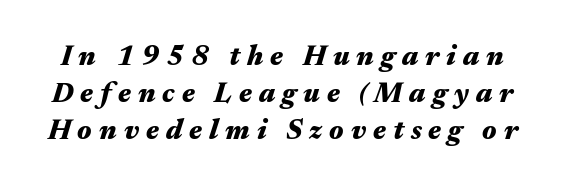
I'd describe the lettering as bold — thick and assertive. This sample uses an oblique cut, with every glyph tilted off the vertical. Letters rest on an invisible, unmarked baseline. The letterforms stand isolated, each surrounded by extra space. Proportional: the letters do not fall into vertical columns.
